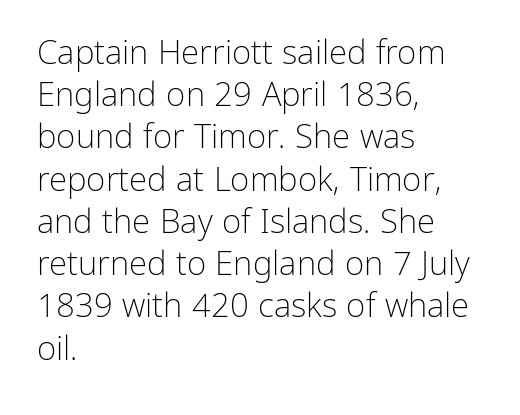
{"serif": "no", "italic": "no", "bold": "no", "weight": "light", "width": "normal", "stroke_contrast": "low", "x_height": "medium", "monospaced": "no", "underline": "no", "align": "left", "line_spacing": "normal", "line_spacing_ratio": 1.28, "letter_spacing": "normal", "letter_spacing_em": 0.0, "glyph_px": 33}
